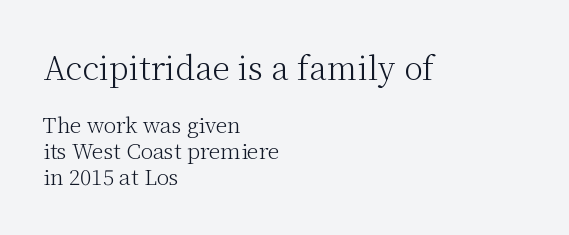
{"serif": "yes", "italic": "no", "bold": "no", "weight": "light", "width": "normal", "stroke_contrast": "medium", "x_height": "medium", "monospaced": "no", "underline": "no", "align": "left", "line_spacing_ratio": 1.24, "letter_spacing": "normal", "letter_spacing_em": 0.0, "larger_block": "first", "size_ratio": 1.52, "glyph_px": 32}
